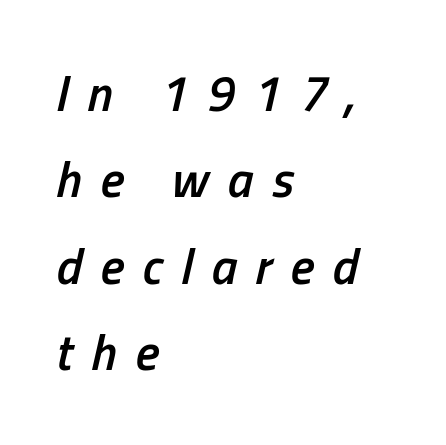
Q: Is the text bold? A: Semi-bold.
Q: Is the text italic (slanted)? A: Yes, it leans right by about 13 degrees.
Q: Is the text underlined? A: No.
Q: How is the paragraph aligned? A: Left-aligned.
Q: Is the spacing between letters normal or unusually wide? A: Unusually wide.
Q: Width (condensed, normal, or wide)? A: Condensed.
Q: Stroke contrast? A: Low.
Q: x-height? A: Medium.
Q: Monospaced? A: No.
